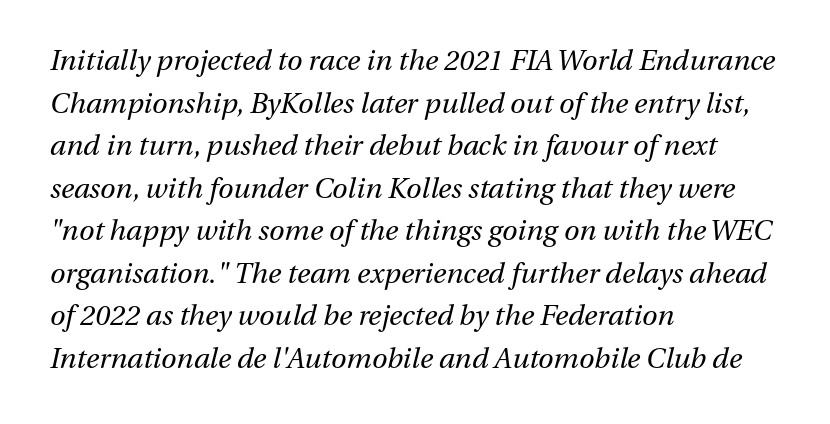
Q: Is the text bold? A: No.
Q: Is the text italic (slanted)? A: Yes, it leans right by about 13 degrees.
Q: Is the text underlined? A: No.
Q: How is the paragraph aligned? A: Left-aligned.
Q: Is the spacing between letters normal or unusually wide? A: Normal.
Q: Is the spacing between lines tight, normal or loose? A: Normal.
Q: Width (condensed, normal, or wide)? A: Normal.
Q: Stroke contrast? A: Medium.
Q: x-height? A: Medium.
Q: Monospaced? A: No.
